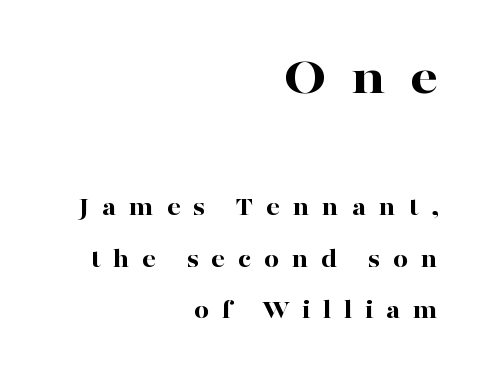
The image shows 54 px bold, wide serif type, upright; set right-aligned, loose line spacing (1.91x), unusually wide letter spacing (+0.46 em), not underlined; the first (top) block is 2.0x larger; high stroke contrast and a medium x-height.
